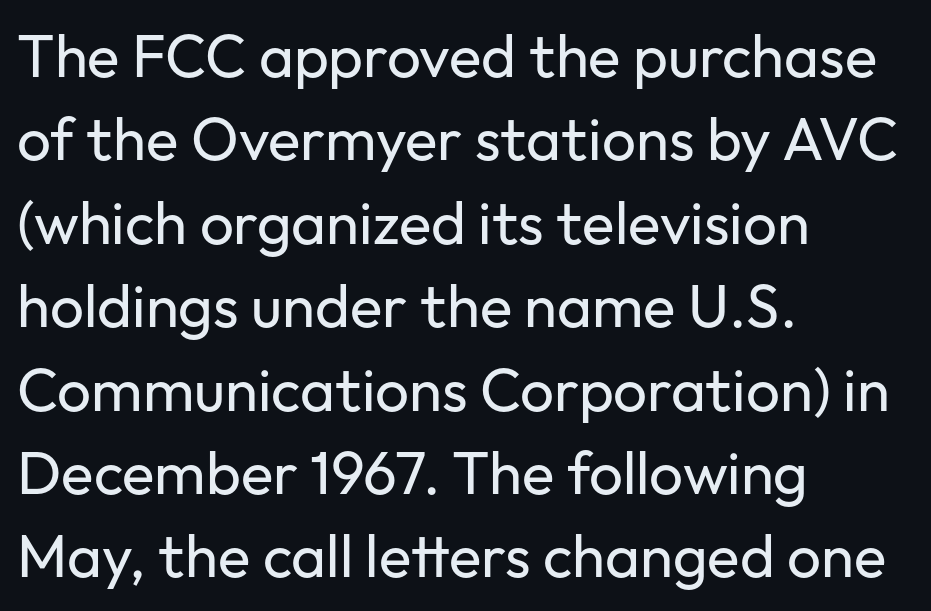
The image shows 60 px regular-weight sans-serif type, upright; set left-aligned, normal line spacing (1.39x), normal letter spacing, not underlined; low stroke contrast and a medium x-height.
